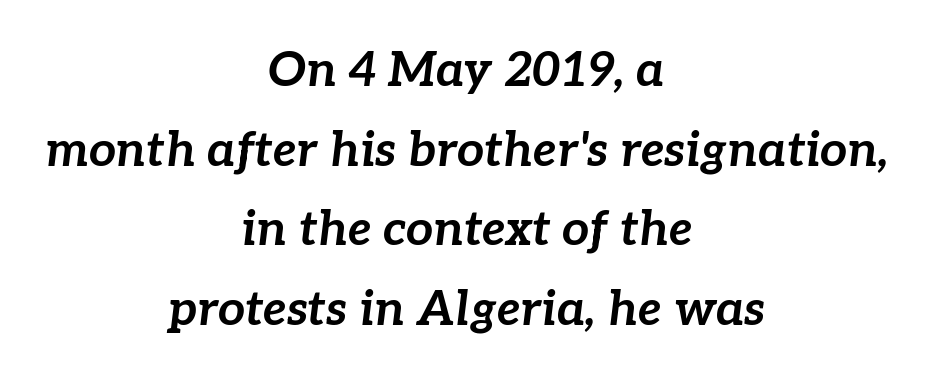
Q: Is the text bold? A: Yes.
Q: Is the text italic (slanted)? A: Yes, it leans right by about 7 degrees.
Q: Is the text underlined? A: No.
Q: How is the paragraph aligned? A: Centered.
Q: Is the spacing between letters normal or unusually wide? A: Normal.
Q: Is the spacing between lines tight, normal or loose? A: Normal.
Q: Width (condensed, normal, or wide)? A: Normal.
Q: Stroke contrast? A: Low.
Q: x-height? A: Medium.
Q: Monospaced? A: No.
